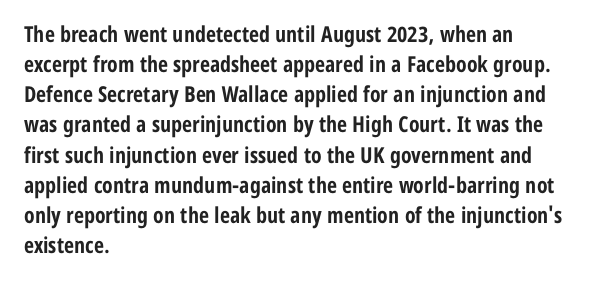
{"italic": "no", "bold": "yes", "underline": "no", "align": "left", "line_spacing": "normal", "line_spacing_ratio": 1.37, "letter_spacing": "normal", "letter_spacing_em": 0.0, "glyph_px": 22}
